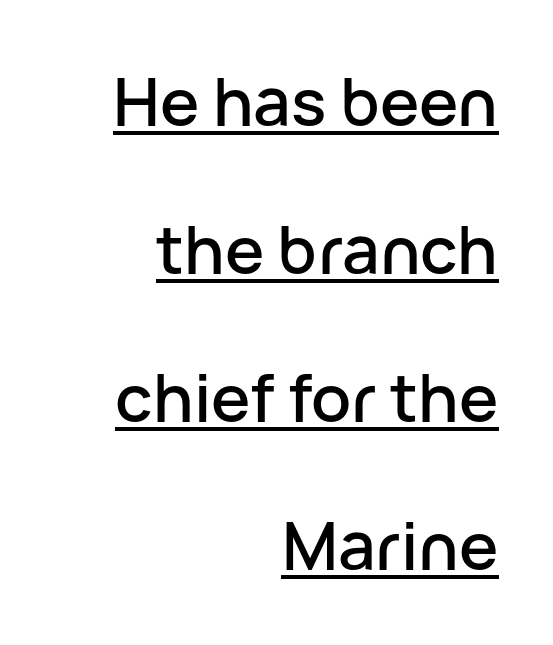
The passage shown is underscored from start to finish. The space between consecutive lines is lavish. To sum up the face: it is a sans, with no serifs. Teacher's note: observe the even right margin — that is flush-right alignment.
